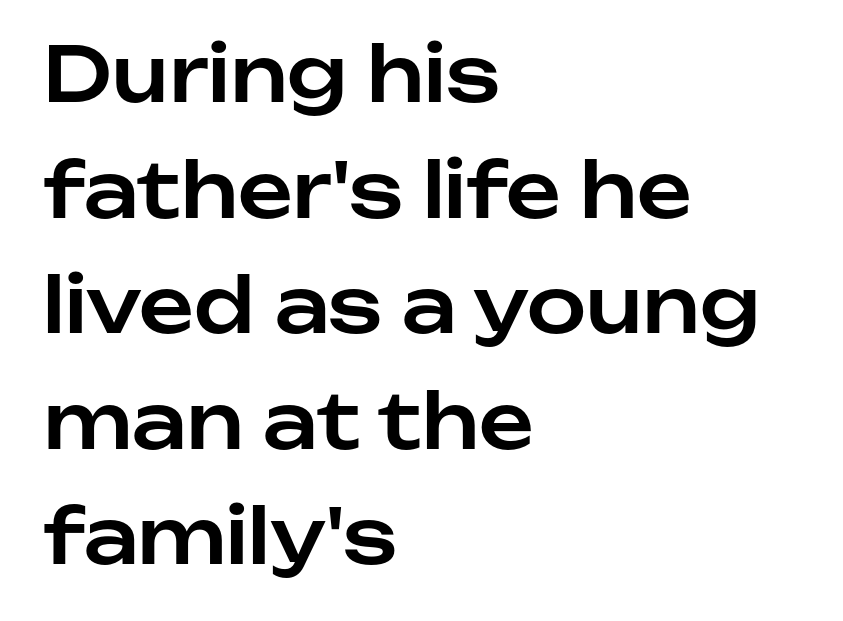
The image shows 76 px sans-serif type, upright; set left-aligned, normal line spacing (1.52x), normal letter spacing, not underlined; low stroke contrast and a medium x-height.
